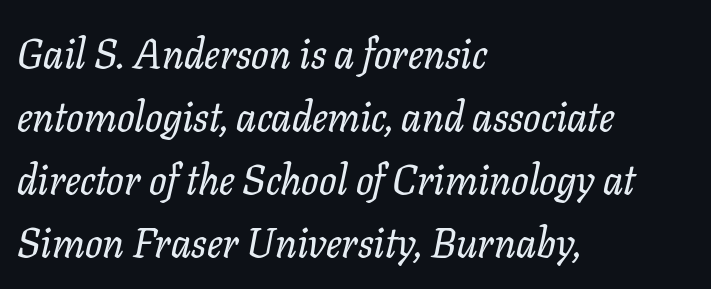
The image shows 41 px serif type, italic (leaning right); set left-aligned, normal line spacing (1.54x), normal letter spacing, not underlined; low stroke contrast and a medium x-height.
